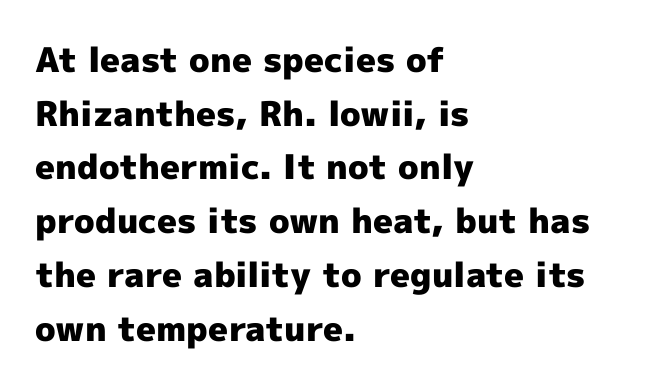
Q: Is the text bold? A: Yes.
Q: Is the text italic (slanted)? A: No, it is upright.
Q: Is the typeface a serif or a sans-serif typeface? A: Sans-serif.
Q: Is the text underlined? A: No.
Q: How is the paragraph aligned? A: Left-aligned.
Q: Is the spacing between letters normal or unusually wide? A: Normal.
Q: Is the spacing between lines tight, normal or loose? A: Normal.
Q: Width (condensed, normal, or wide)? A: Normal.
Q: x-height? A: Medium.
Q: Monospaced? A: No.
